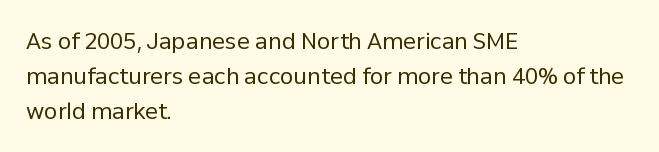
Q: Is the text bold? A: No.
Q: Is the text italic (slanted)? A: No, it is upright.
Q: Is the text underlined? A: No.
Q: How is the paragraph aligned? A: Left-aligned.
Q: Is the spacing between letters normal or unusually wide? A: Normal.
Q: Is the spacing between lines tight, normal or loose? A: Normal.
